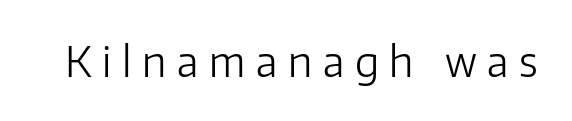
The passage shown is not underscored anywhere. Looks like regular typesetting: each glyph gets only the width it needs. Nothing sits at the stroke ends, so this counts as sans-serif. Caption: expanded tracking, letters set apart. Vertical strokes here are truly vertical.
